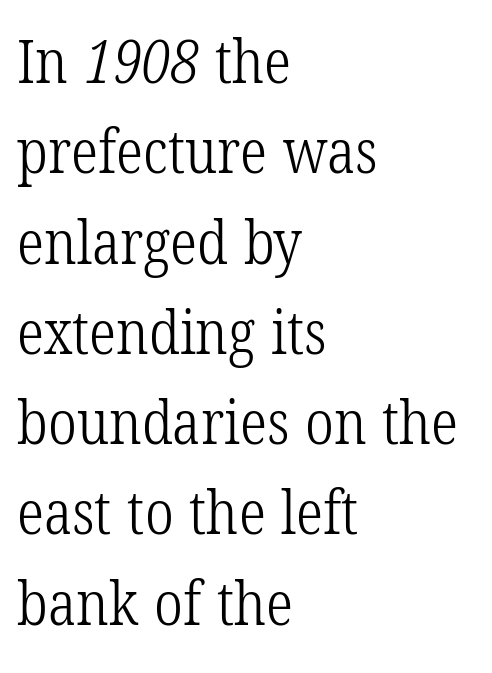
Q: Is the text bold? A: No.
Q: Is the typeface a serif or a sans-serif typeface? A: Serif.
Q: Is the text underlined? A: No.
Q: How is the paragraph aligned? A: Left-aligned.
Q: Is the spacing between letters normal or unusually wide? A: Normal.
Q: Is the spacing between lines tight, normal or loose? A: Normal.
Q: Width (condensed, normal, or wide)? A: Condensed.
Q: Stroke contrast? A: Low.
Q: x-height? A: Medium.
Q: Monospaced? A: No.
